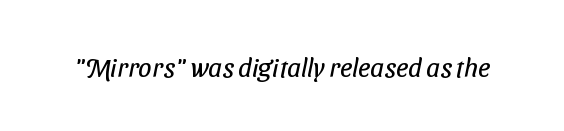
{"bold": "no", "underline": "no", "letter_spacing": "normal", "letter_spacing_em": 0.0, "glyph_px": 27}
